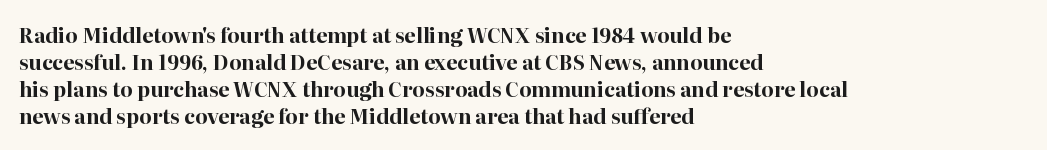
{"italic": "no", "bold": "yes", "underline": "no", "align": "left", "line_spacing": "normal", "line_spacing_ratio": 1.35, "letter_spacing": "normal", "letter_spacing_em": 0.0, "glyph_px": 20}
